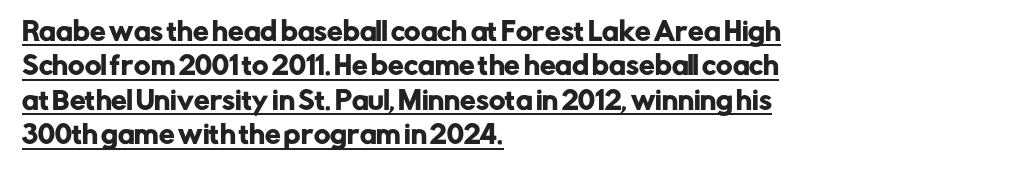
Q: Is the text italic (slanted)? A: No, it is upright.
Q: Is the text underlined? A: Yes.
Q: How is the paragraph aligned? A: Left-aligned.
Q: Is the spacing between letters normal or unusually wide? A: Normal.
Q: Is the spacing between lines tight, normal or loose? A: Normal.
